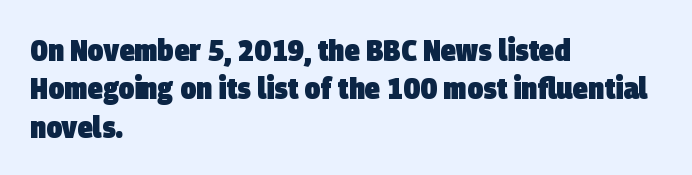
Q: Is the text bold? A: Yes.
Q: Is the typeface a serif or a sans-serif typeface? A: Sans-serif.
Q: Is the text underlined? A: No.
Q: How is the paragraph aligned? A: Left-aligned.
Q: Is the spacing between letters normal or unusually wide? A: Normal.
Q: Width (condensed, normal, or wide)? A: Condensed.
Q: Stroke contrast? A: Low.
Q: x-height? A: Large.
Q: Monospaced? A: No.
